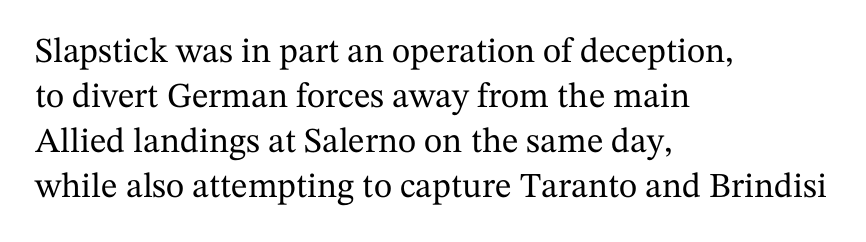
Nobody touched the tracking dial on this one. Each line starts at the same left margin while the right side varies. This rendering features lettering with no underline. In terms of leading, this rendering sits right in the middle. Think of a printed novel: that variable character pitch is what you see here.
